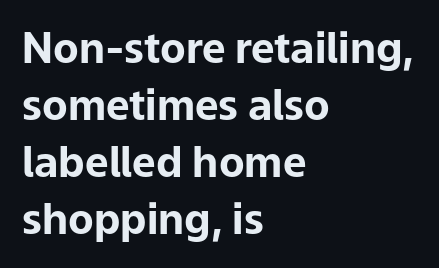
The image shows 42 px bold sans-serif type, upright; set left-aligned, normal line spacing (1.36x), normal letter spacing, not underlined; low stroke contrast and a medium x-height.
